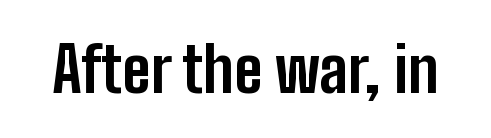
There is no visible air inserted between adjacent glyphs. The rendering shows plain stroke endings on the letterforms — a sans-serif design. Italic? Not at all — the glyphs are vertical. Typographic density is high because the face is bold. These lines are rendered in a variable-pitch font.
